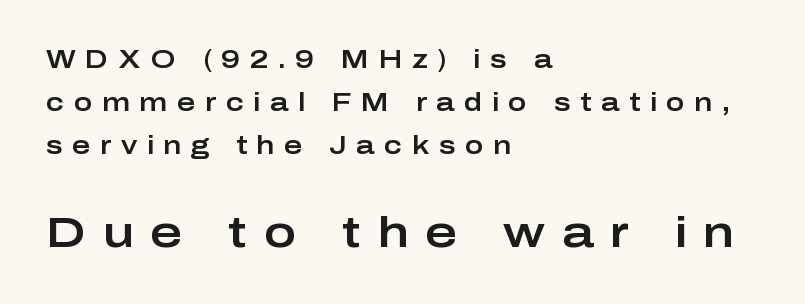
{"serif": "no", "italic": "no", "width": "wide", "stroke_contrast": "low", "x_height": "medium", "monospaced": "no", "underline": "no", "align": "left", "line_spacing_ratio": 1.72, "letter_spacing": "wide", "letter_spacing_em": 0.38, "larger_block": "second", "size_ratio": 1.72, "glyph_px": 43}
